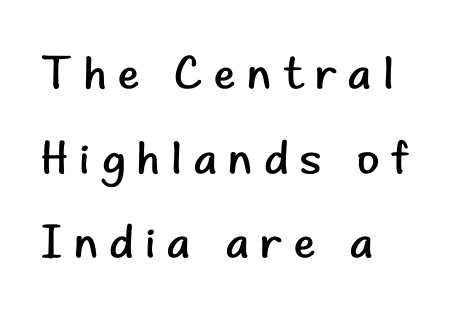
Q: Is the text bold? A: No.
Q: Is the text italic (slanted)? A: No, it is upright.
Q: Is the typeface a serif or a sans-serif typeface? A: Sans-serif.
Q: Is the text underlined? A: No.
Q: How is the paragraph aligned? A: Left-aligned.
Q: Is the spacing between letters normal or unusually wide? A: Unusually wide.
Q: Width (condensed, normal, or wide)? A: Normal.
Q: Stroke contrast? A: Low.
Q: x-height? A: Small.
Q: Monospaced? A: No.
